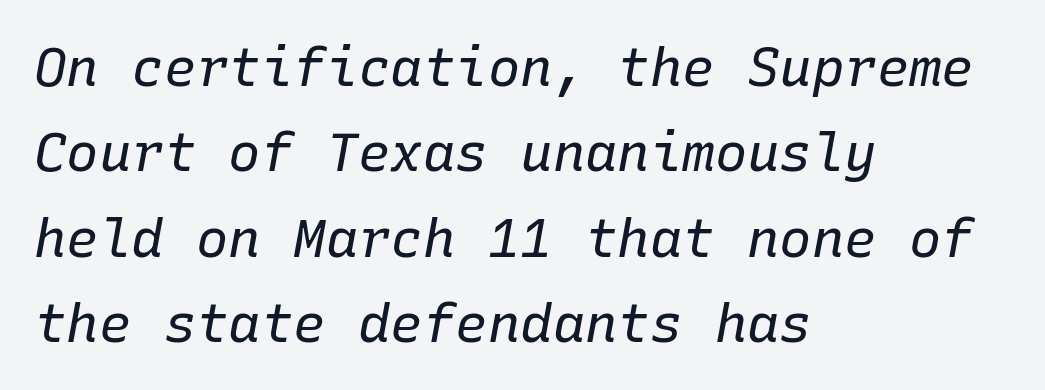
The rendering uses typewriter-style spacing with identical character cells. Baseline-to-baseline distance is the conventional proportion of letter height. The area under the type is left untouched. Words appear dense and cohesive because spacing is normal.
